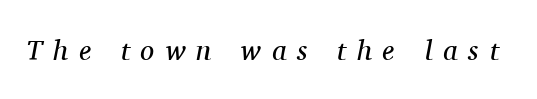
Q: Is the text bold? A: No.
Q: Is the text italic (slanted)? A: Yes, it leans right by about 11 degrees.
Q: Is the typeface a serif or a sans-serif typeface? A: Serif.
Q: Is the text underlined? A: No.
Q: Is the spacing between letters normal or unusually wide? A: Unusually wide.
Q: Width (condensed, normal, or wide)? A: Normal.
Q: Stroke contrast? A: Medium.
Q: x-height? A: Medium.
Q: Monospaced? A: No.
